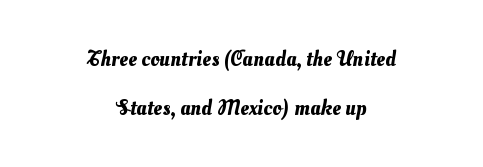
{"underline": "no", "align": "center", "line_spacing": "loose", "line_spacing_ratio": 2.21, "letter_spacing": "normal", "letter_spacing_em": 0.0, "glyph_px": 22}
